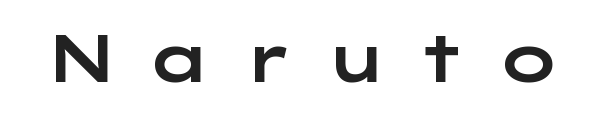
Check where the strokes stop: nothing finishes them off — pure sans. The strip under each line holds only bare page. When letters stand straight like this, we call the style roman or upright. The horizontal fit of the characters is loose and conspicuously gappy. Varying glyph widths throughout — classic text-font behaviour.
